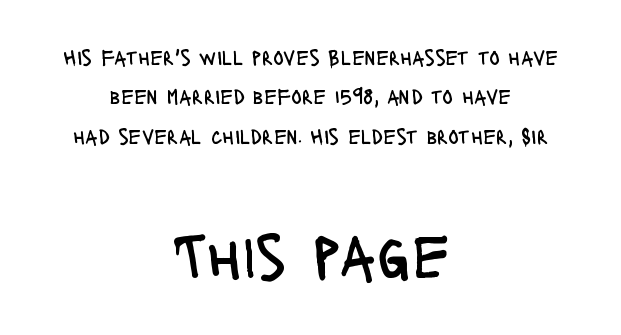
The rendering enlarges the type as you move from the upper chunk to the lower. Weight: regular or lighter. In terms of letterspacing, this is plain default setting. The letters carry no serifs — their stems end cleanly without finishing strokes.
